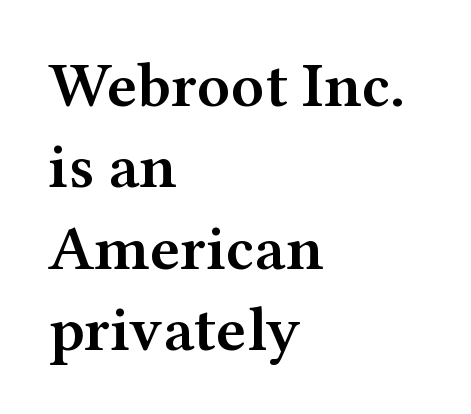
Q: Is the text bold? A: Semi-bold.
Q: Is the text italic (slanted)? A: No, it is upright.
Q: Is the typeface a serif or a sans-serif typeface? A: Serif.
Q: Is the text underlined? A: No.
Q: How is the paragraph aligned? A: Left-aligned.
Q: Is the spacing between letters normal or unusually wide? A: Normal.
Q: Is the spacing between lines tight, normal or loose? A: Normal.
Q: Width (condensed, normal, or wide)? A: Wide.
Q: Stroke contrast? A: Medium.
Q: x-height? A: Medium.
Q: Monospaced? A: No.
